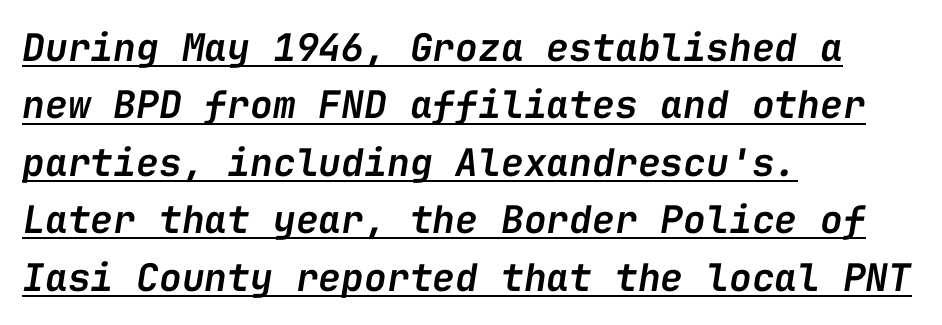
The specimen reads as italic at a glance. The typesetting leans somewhat heavy: a semibold. Think of a typewriter: that constant character pitch is what you see here. Observe the ordinary spacing: letters are neighbours, not strangers.
